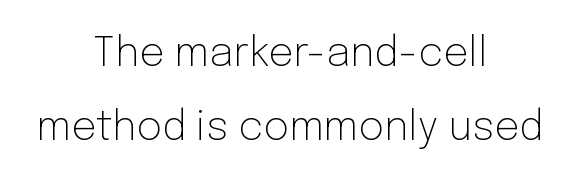
Note the varied advance widths — an 'i' is clearly narrower than an 'm'. The typesetting does not lean heavy: it is not bold. Check under the words: just untouched page. Students, note that the glyphs here touch the page at normal intervals.
